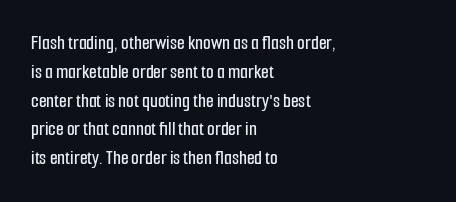
Q: Is the text italic (slanted)? A: No, it is upright.
Q: Is the text underlined? A: No.
Q: How is the paragraph aligned? A: Left-aligned.
Q: Is the spacing between letters normal or unusually wide? A: Normal.
Q: Is the spacing between lines tight, normal or loose? A: Normal.
